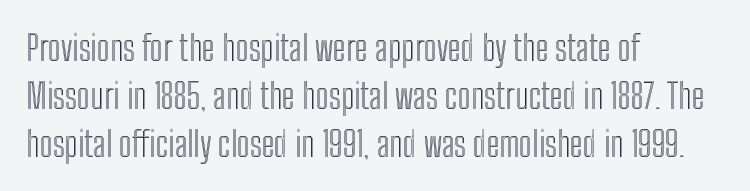
The image shows 35 px condensed type, upright; set left-aligned, normal line spacing (1.37x), normal letter spacing, not underlined; a medium x-height.
